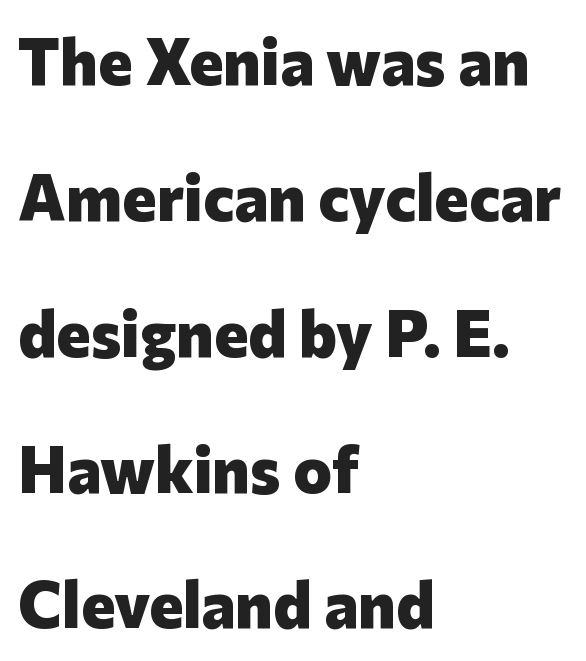
Is the letter spacing exaggerated? No — it looks like the ordinary default. In terms of leading, this rendering errs on the spacious side. The characters look thick and weighty, a clear bold. Only glyphs here, with clear space below each row.
